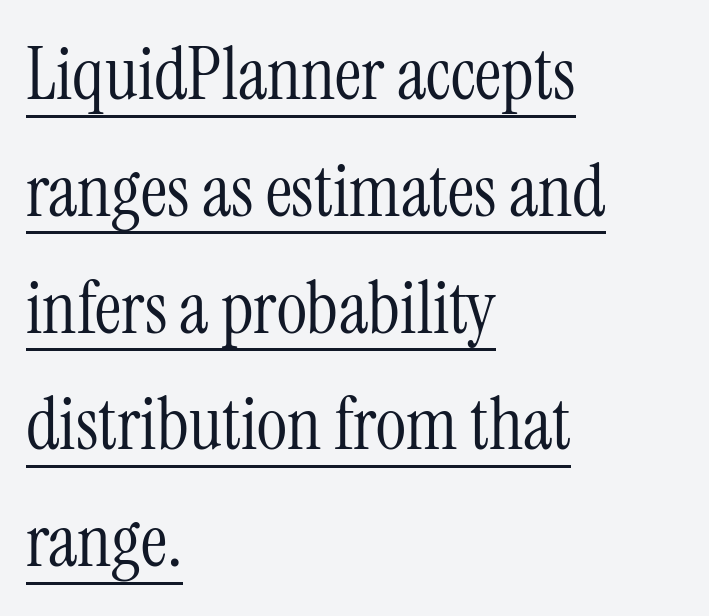
The image shows 73 px light, condensed serif type, upright; set left-aligned, normal line spacing (1.6x), normal letter spacing, underlined; medium stroke contrast and a medium x-height.
